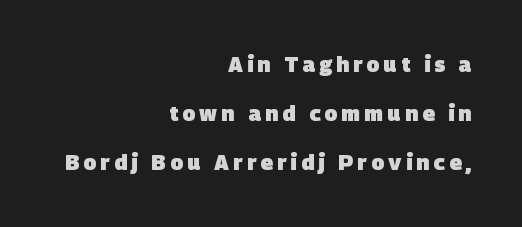
Q: Is the text bold? A: Yes.
Q: Is the text underlined? A: No.
Q: How is the paragraph aligned? A: Right-aligned.
Q: Is the spacing between letters normal or unusually wide? A: Unusually wide.
Q: Is the spacing between lines tight, normal or loose? A: Loose.
